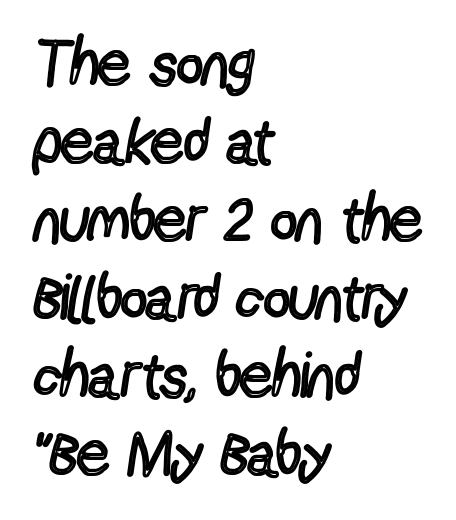
Q: Is the text bold? A: No.
Q: Is the typeface a serif or a sans-serif typeface? A: Sans-serif.
Q: Is the text underlined? A: No.
Q: How is the paragraph aligned? A: Left-aligned.
Q: Is the spacing between letters normal or unusually wide? A: Normal.
Q: Width (condensed, normal, or wide)? A: Condensed.
Q: x-height? A: Medium.
Q: Monospaced? A: No.
